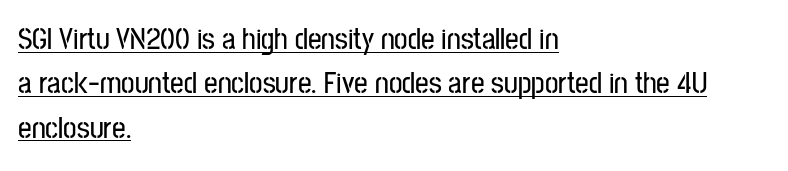
{"serif": "no", "italic": "no", "width": "condensed", "stroke_contrast": "low", "x_height": "medium", "monospaced": "no", "underline": "yes", "align": "left", "line_spacing": "normal", "line_spacing_ratio": 1.48, "letter_spacing": "normal", "letter_spacing_em": 0.0, "glyph_px": 30}
